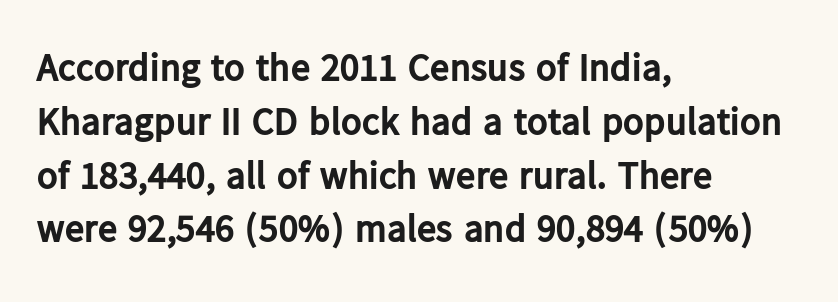
The image shows 39 px bold sans-serif type, upright; set left-aligned, normal line spacing (1.38x), normal letter spacing, not underlined; low stroke contrast and a medium x-height.
